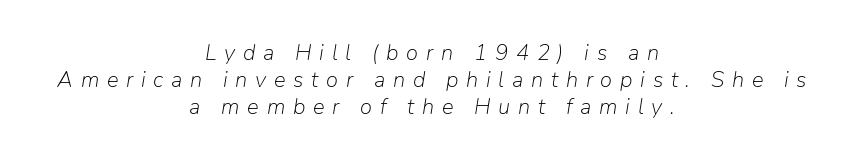
{"italic": "yes", "lean": "right", "slant_degrees": 9, "bold": "no", "underline": "no", "align": "center", "line_spacing_ratio": 1.23, "letter_spacing": "wide", "letter_spacing_em": 0.35, "glyph_px": 22}
